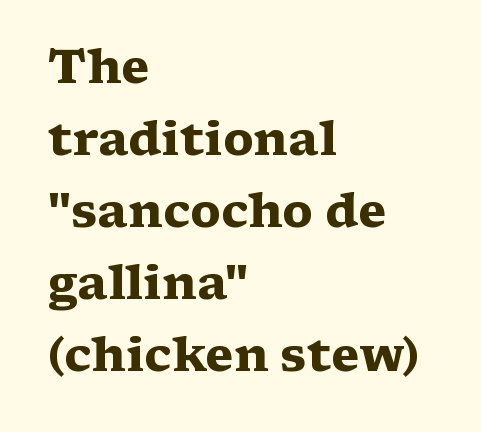
{"serif": "yes", "italic": "no", "bold": "yes", "weight": "heavy", "width": "wide", "stroke_contrast": "medium", "x_height": "medium", "monospaced": "no", "underline": "no", "align": "left", "line_spacing": "normal", "line_spacing_ratio": 1.53, "letter_spacing": "normal", "letter_spacing_em": 0.0, "glyph_px": 47}
